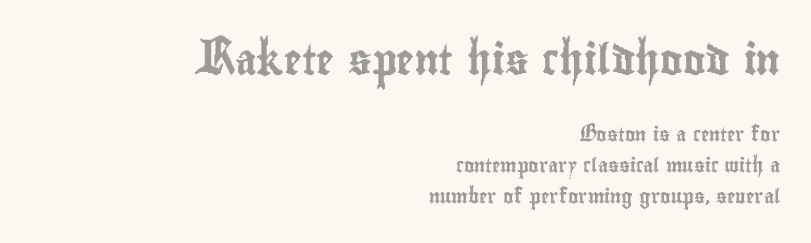
The image shows 30 px condensed type, upright; set right-aligned, loose line spacing (2.21x), normal letter spacing, not underlined; the first (top) block is 2.14x larger; a small x-height.
